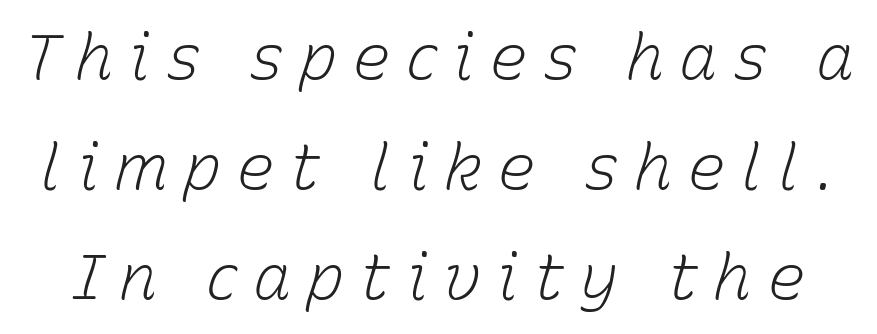
The image shows 64 px light type, italic (leaning right); set line spacing 1.72x, unusually wide letter spacing (+0.23 em), not underlined; low stroke contrast and a medium x-height.
